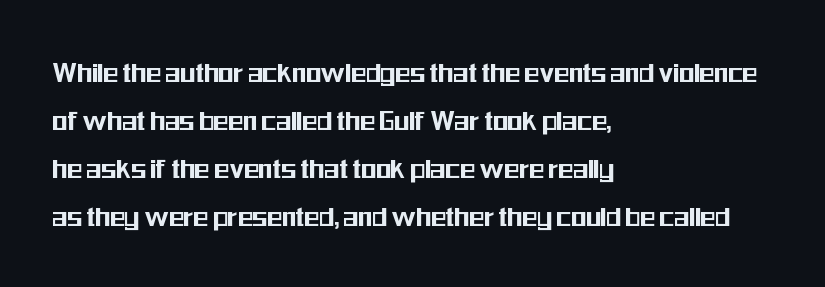
This is roman type, the default non-slanted kind. The passage shown is typed in a proportional face where columns would drift. Check under the words: just untouched page. The horizontal fit of the characters is conventional and even. Is this a sans? Yes — the strokes have no serifs. These lines are set flush left with a ragged right edge.
